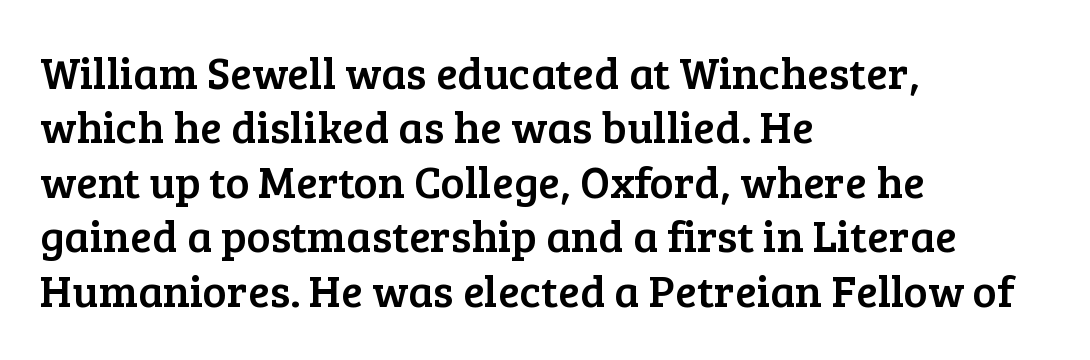
Q: Is the text italic (slanted)? A: No, it is upright.
Q: Is the typeface a serif or a sans-serif typeface? A: Serif.
Q: Is the text underlined? A: No.
Q: How is the paragraph aligned? A: Left-aligned.
Q: Is the spacing between letters normal or unusually wide? A: Normal.
Q: Width (condensed, normal, or wide)? A: Normal.
Q: Stroke contrast? A: Low.
Q: x-height? A: Medium.
Q: Monospaced? A: No.
